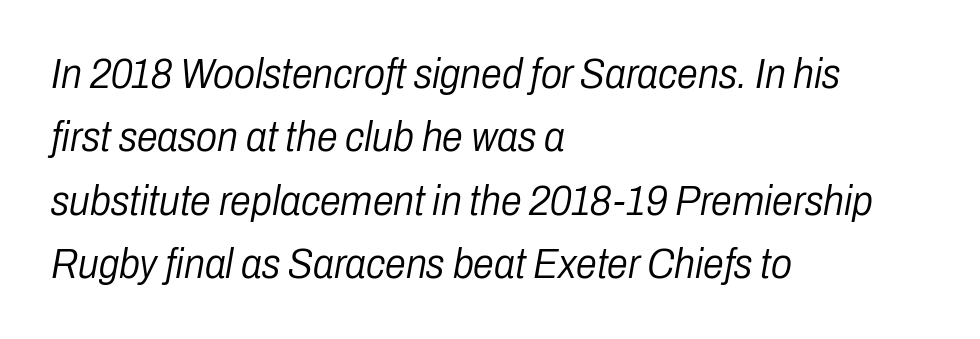
{"italic": "yes", "lean": "right", "slant_degrees": 10, "bold": "no", "weight": "light", "width": "condensed", "stroke_contrast": "low", "x_height": "medium", "monospaced": "no", "underline": "no", "align": "left", "line_spacing": "normal", "line_spacing_ratio": 1.51, "letter_spacing": "normal", "letter_spacing_em": 0.0, "glyph_px": 42}
